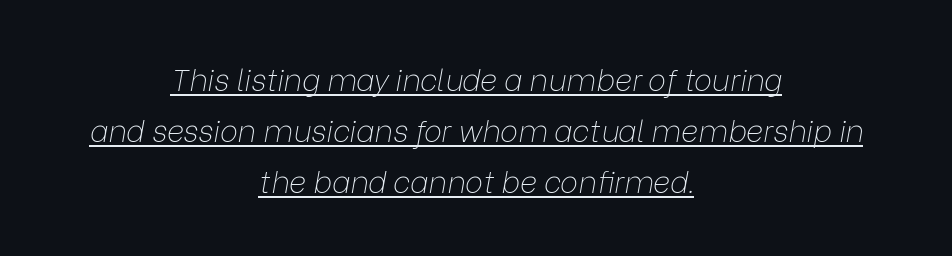
The type is set solid horizontally, with unmodified tracking. Letters have the restrained weight of plain body copy at most. Emphasis is given by a line drawn under the lettering. You could not count columns in this text — the font is proportionally spaced.
